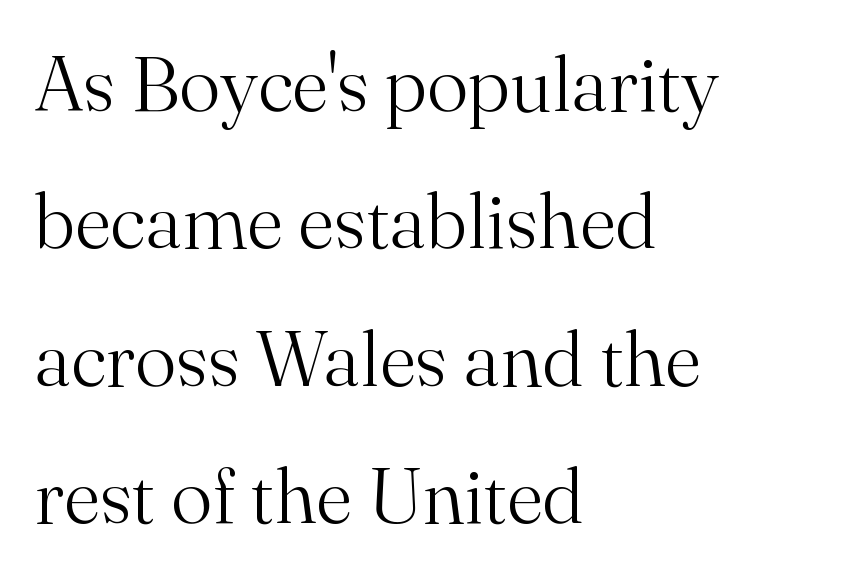
Q: Is the text bold? A: No.
Q: Is the text italic (slanted)? A: No, it is upright.
Q: Is the typeface a serif or a sans-serif typeface? A: Serif.
Q: Is the text underlined? A: No.
Q: How is the paragraph aligned? A: Left-aligned.
Q: Is the spacing between letters normal or unusually wide? A: Normal.
Q: Width (condensed, normal, or wide)? A: Normal.
Q: Stroke contrast? A: Medium.
Q: x-height? A: Small.
Q: Monospaced? A: No.
